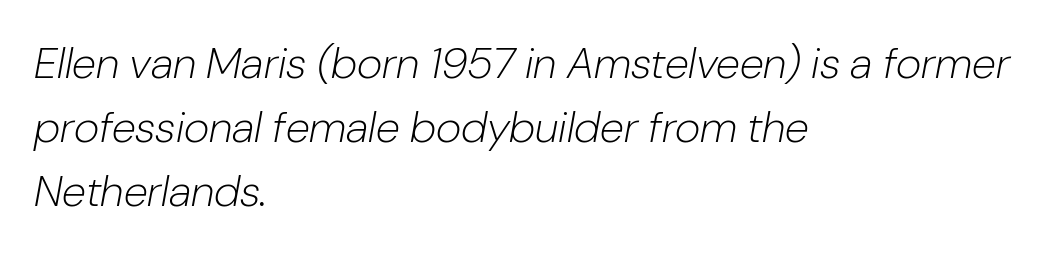
Q: Is the text bold? A: No.
Q: Is the text italic (slanted)? A: Yes, it leans right by about 10 degrees.
Q: Is the text underlined? A: No.
Q: How is the paragraph aligned? A: Left-aligned.
Q: Is the spacing between letters normal or unusually wide? A: Normal.
Q: Is the spacing between lines tight, normal or loose? A: Normal.
Q: Width (condensed, normal, or wide)? A: Normal.
Q: Stroke contrast? A: Low.
Q: x-height? A: Medium.
Q: Monospaced? A: No.
